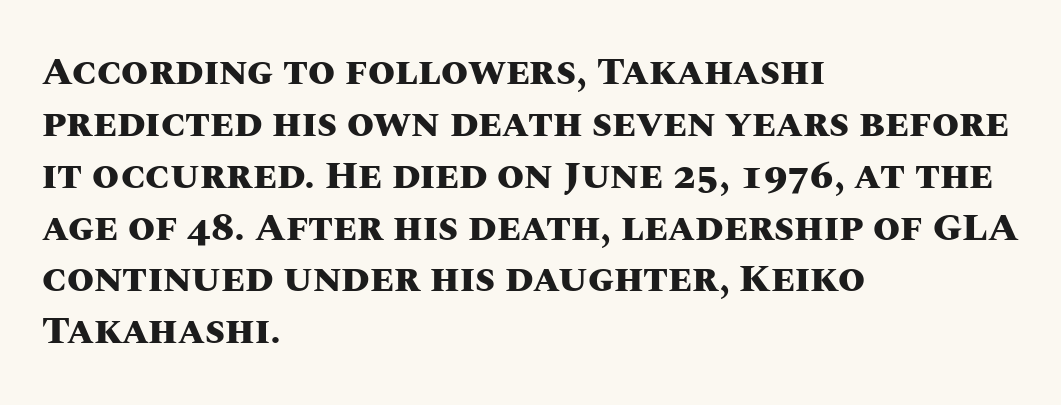
This block has exactly the height ordinary leading produces. The setting favours the left margin, as ordinary paragraphs usually do. The letterforms sit shoulder to shoulder at normal distance. The characters look thick and weighty, a clear bold. Looks like regular typesetting: each glyph gets only the width it needs. The strip under each line holds only bare page.
